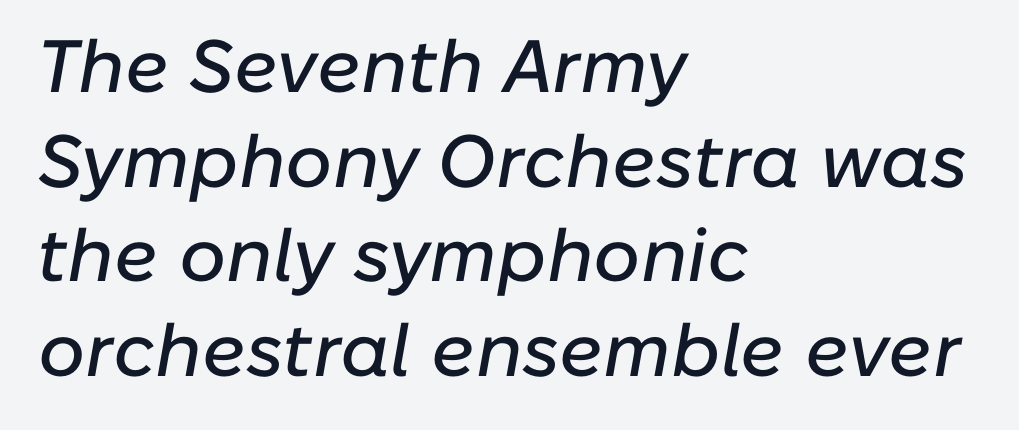
Q: Is the text italic (slanted)? A: Yes, it leans right by about 10 degrees.
Q: Is the text underlined? A: No.
Q: How is the paragraph aligned? A: Left-aligned.
Q: Is the spacing between letters normal or unusually wide? A: Normal.
Q: Is the spacing between lines tight, normal or loose? A: Normal.
Q: Width (condensed, normal, or wide)? A: Normal.
Q: Stroke contrast? A: Low.
Q: x-height? A: Medium.
Q: Monospaced? A: No.
